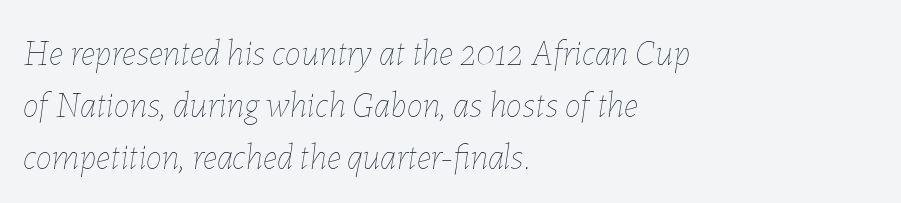
{"italic": "yes", "lean": "right", "slant_degrees": 7, "bold": "no", "weight": "thin", "width": "normal", "stroke_contrast": "low", "x_height": "medium", "monospaced": "no", "underline": "no", "align": "left", "line_spacing": "normal", "line_spacing_ratio": 1.44, "letter_spacing": "normal", "letter_spacing_em": 0.0, "glyph_px": 36}
